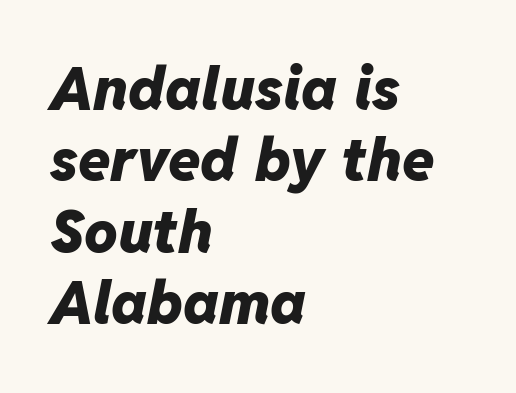
{"italic": "yes", "lean": "right", "slant_degrees": 11, "bold": "yes", "weight": "heavy", "width": "normal", "stroke_contrast": "low", "x_height": "medium", "monospaced": "no", "underline": "no", "align": "left", "line_spacing_ratio": 1.21, "letter_spacing": "normal", "letter_spacing_em": 0.0, "glyph_px": 59}
